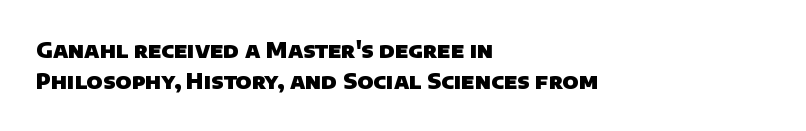
The image shows 21 px bold type; set left-aligned, normal line spacing (1.49x), normal letter spacing, not underlined.
